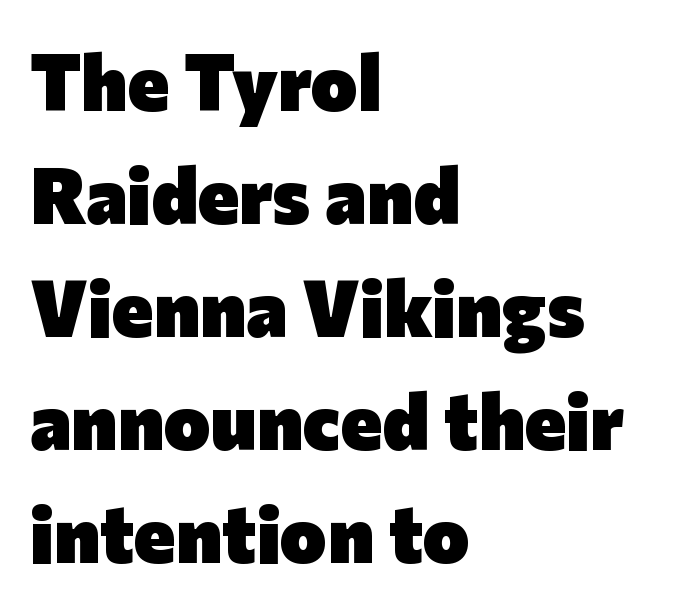
This rendering uses left alignment, leaving the right contour irregular. The face used here is proportionally spaced, like ordinary book or web type. Compared with typical body copy, the letter spacing here is the same. The zone under the glyphs is completely vacant. Leading matches the norm, producing a regular column. The letters stand straight up with perfectly vertical stems.
